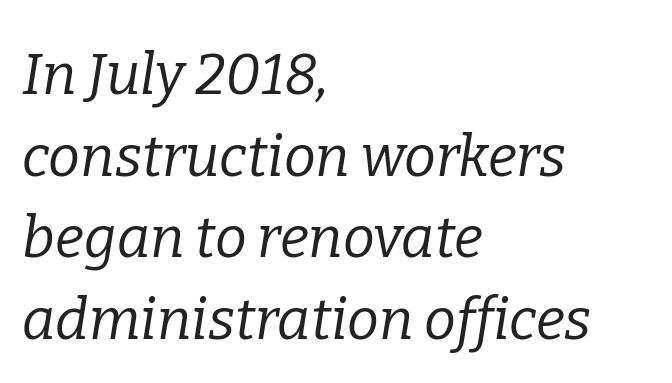
The image shows 57 px regular-weight serif type, italic (leaning right); set left-aligned, normal line spacing (1.43x), normal letter spacing, not underlined; low stroke contrast and a medium x-height.
